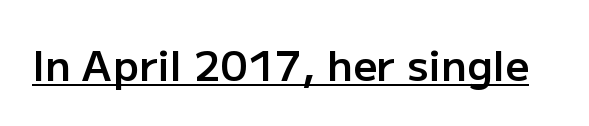
The image shows 42 px semibold sans-serif type, upright; set normal letter spacing, underlined; low stroke contrast and a medium x-height.
